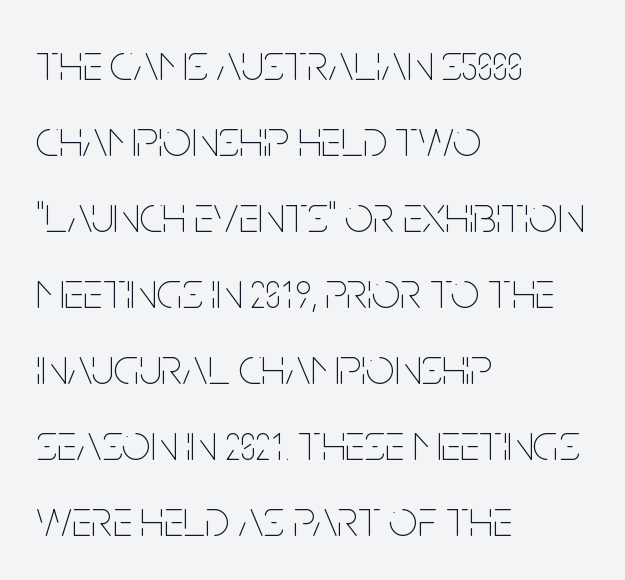
{"italic": "no", "bold": "no", "weight": "thin", "width": "condensed", "stroke_contrast": "low", "x_height": "large", "monospaced": "no", "underline": "no", "align": "left", "line_spacing": "normal", "line_spacing_ratio": 1.49, "letter_spacing": "normal", "letter_spacing_em": 0.0, "glyph_px": 51}
